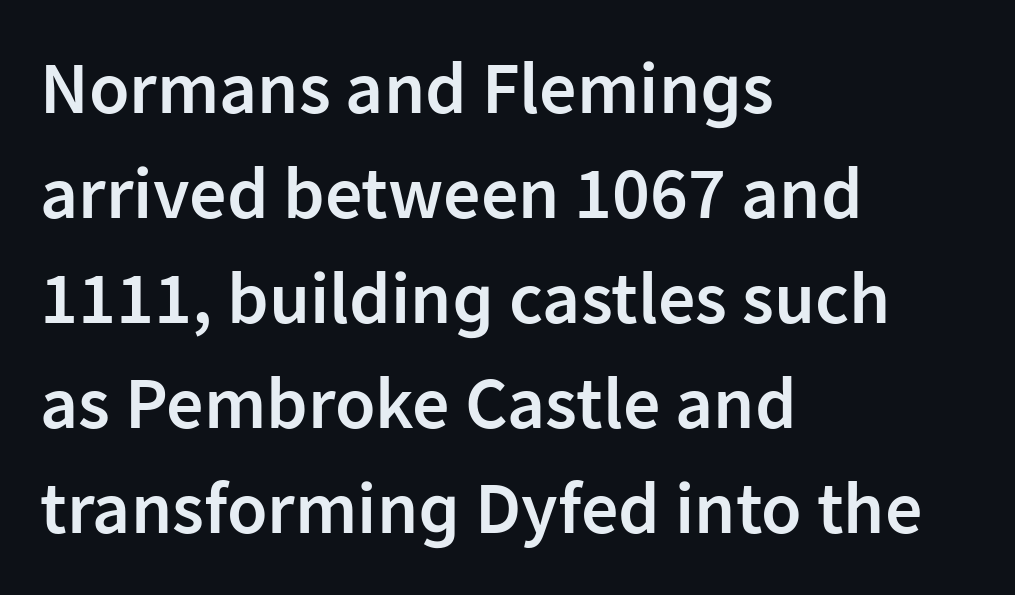
Honestly, the row spacing looks completely unremarkable. Weight: semibold (demi). The specimen omits any rule beneath the text block's lines. Observe the absence of serifs on each vertical stroke in this sample. You could not count columns in this text — the font is proportionally spaced.
